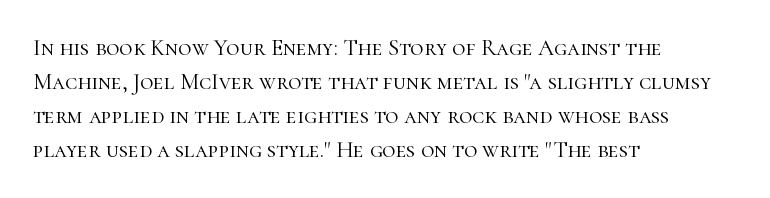
The image shows 23 px text type, upright; set left-aligned, normal line spacing (1.48x), normal letter spacing, not underlined.
